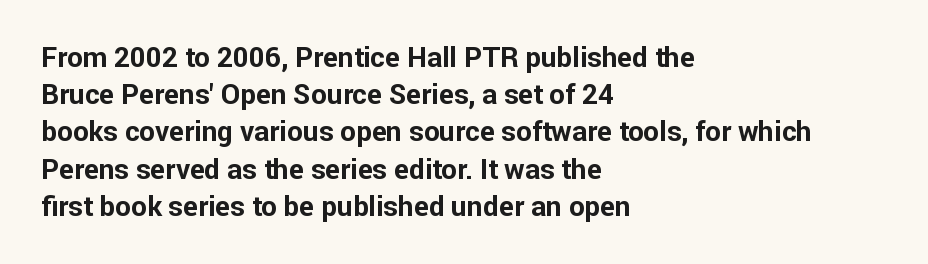
{"serif": "no", "italic": "no", "bold": "yes", "weight": "bold", "width": "normal", "stroke_contrast": "low", "x_height": "medium", "monospaced": "no", "underline": "no", "align": "left", "line_spacing": "normal", "line_spacing_ratio": 1.33, "letter_spacing": "normal", "letter_spacing_em": 0.0, "glyph_px": 28}
